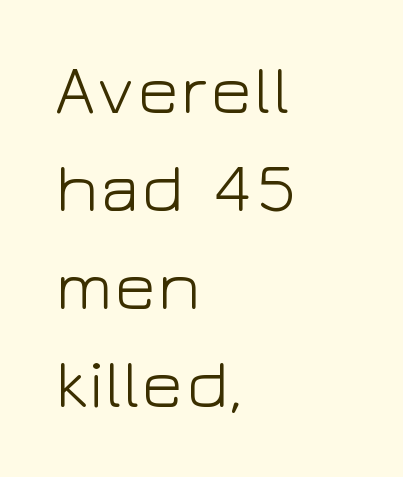
Each letter's strokes conclude bluntly, with no projecting serifs. Summary of weight: not heavy and not bold. These lines keep a tight, regular rhythm from letter to letter. Designer's note — italics off, roman on.
